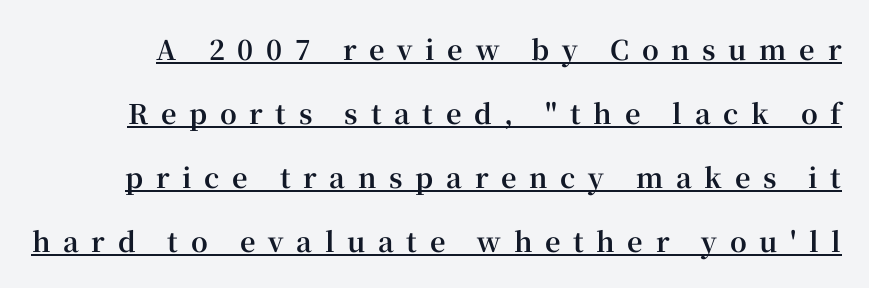
Q: Is the text bold? A: Yes.
Q: Is the text italic (slanted)? A: No, it is upright.
Q: Is the text underlined? A: Yes.
Q: Is the spacing between letters normal or unusually wide? A: Unusually wide.
Q: Is the spacing between lines tight, normal or loose? A: Loose.
